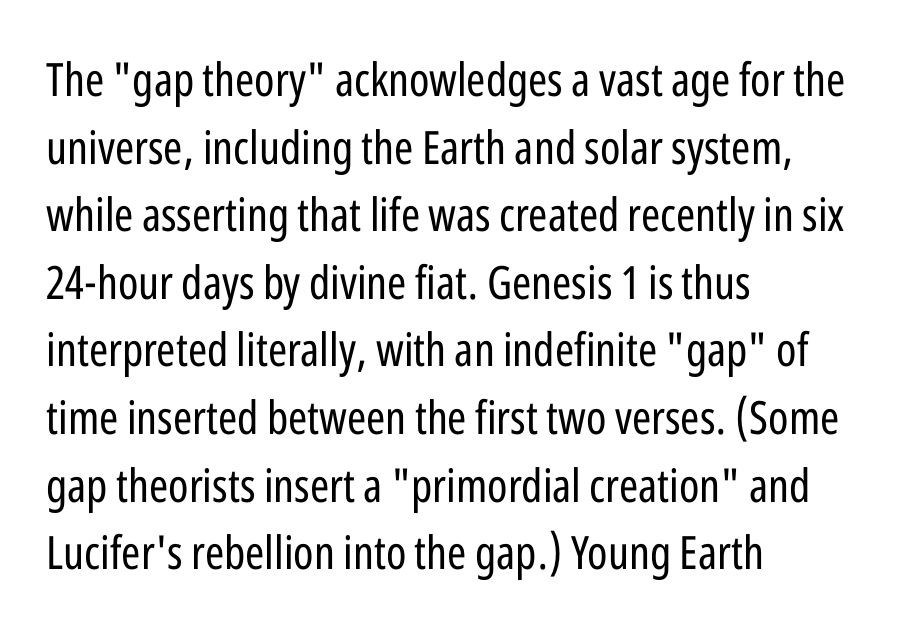
Q: Is the text bold? A: No.
Q: Is the text italic (slanted)? A: No, it is upright.
Q: Is the typeface a serif or a sans-serif typeface? A: Sans-serif.
Q: Is the text underlined? A: No.
Q: How is the paragraph aligned? A: Left-aligned.
Q: Is the spacing between letters normal or unusually wide? A: Normal.
Q: Is the spacing between lines tight, normal or loose? A: Normal.
Q: Width (condensed, normal, or wide)? A: Condensed.
Q: Stroke contrast? A: Low.
Q: x-height? A: Medium.
Q: Monospaced? A: No.
